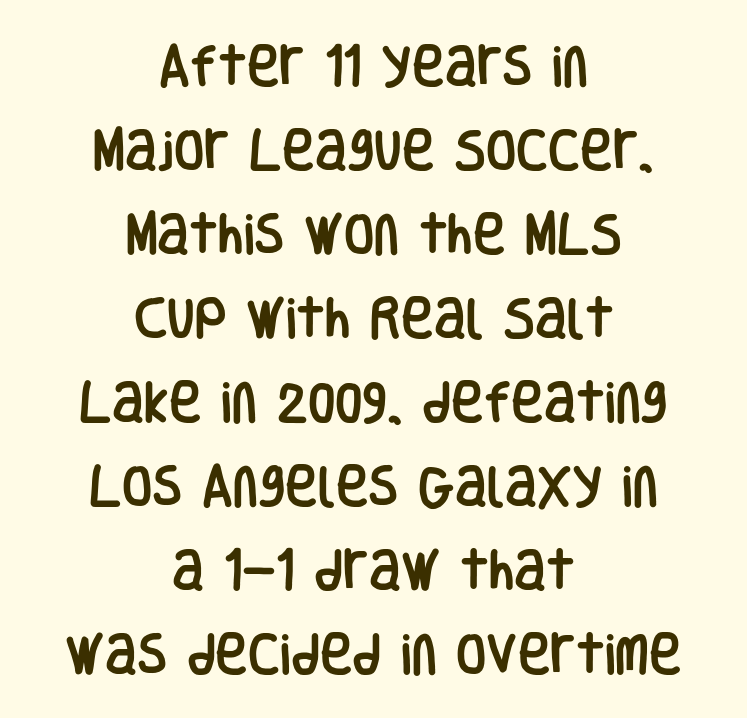
The image shows 44 px condensed sans-serif type, upright; set centered, loose line spacing (1.91x), normal letter spacing, not underlined; low stroke contrast and a large x-height.
